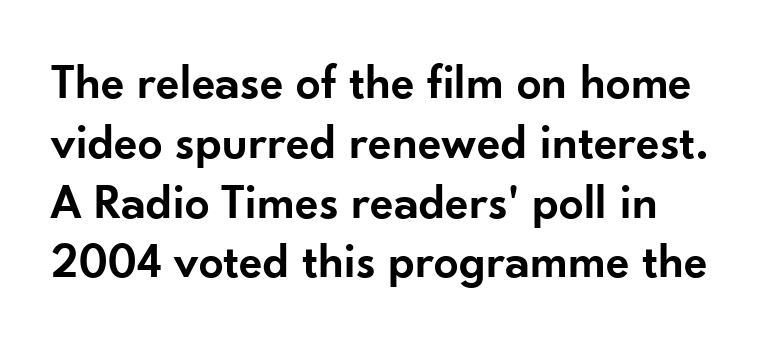
{"serif": "no", "italic": "no", "bold": "semi", "weight": "semibold", "width": "normal", "stroke_contrast": "low", "x_height": "small", "monospaced": "no", "underline": "no", "line_spacing_ratio": 1.22, "letter_spacing": "normal", "letter_spacing_em": 0.0, "glyph_px": 49}
